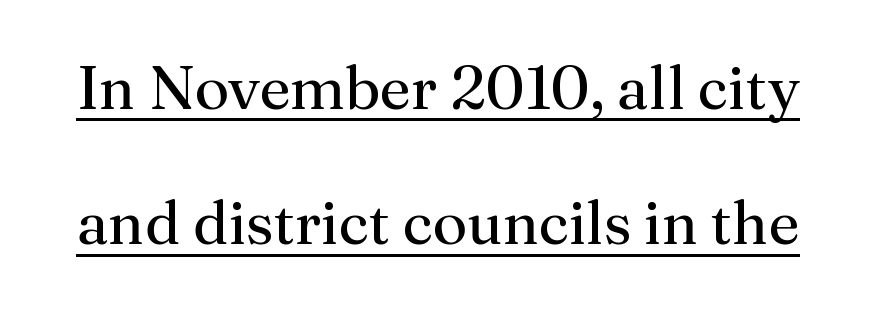
The image shows 61 px regular-weight serif type, upright; set loose line spacing (2.22x), normal letter spacing, underlined; medium stroke contrast and a medium x-height.
